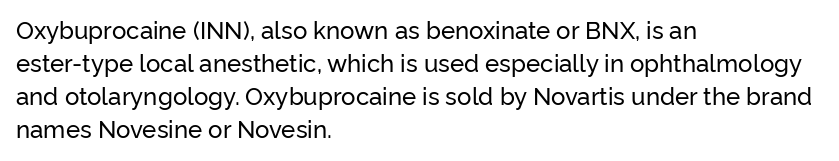
{"italic": "no", "underline": "no", "align": "left", "line_spacing": "normal", "line_spacing_ratio": 1.38, "letter_spacing": "normal", "letter_spacing_em": 0.0, "glyph_px": 24}
